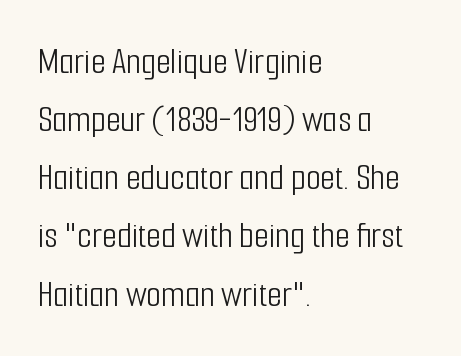
The image shows 38 px light, condensed sans-serif type, upright; set left-aligned, normal line spacing (1.53x), normal letter spacing, not underlined; low stroke contrast and a medium x-height.
